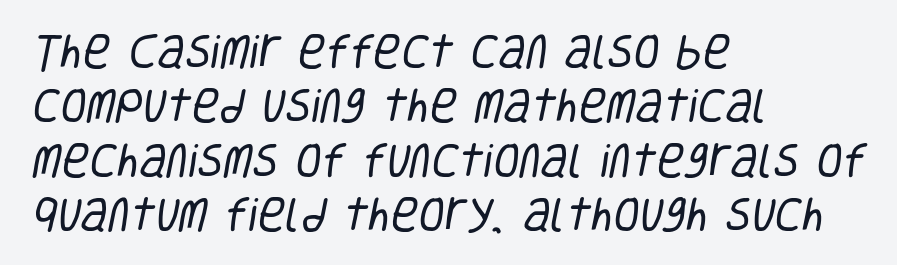
The image shows 38 px regular-weight, condensed sans-serif type; set left-aligned, normal line spacing (1.43x), normal letter spacing, not underlined; low stroke contrast and a large x-height.
